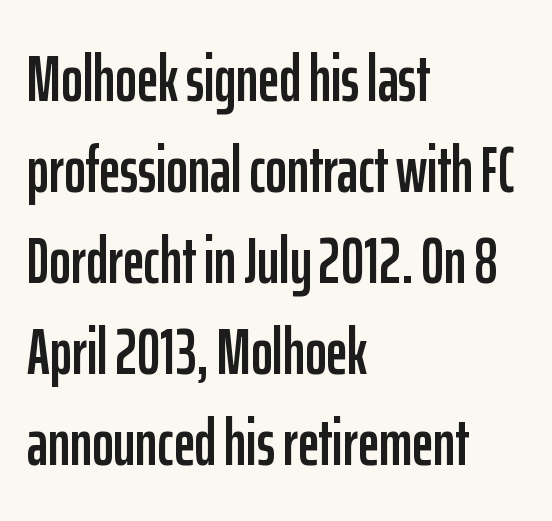
The image shows 65 px condensed sans-serif type, upright; set left-aligned, normal line spacing (1.4x), normal letter spacing, not underlined; low stroke contrast and a medium x-height.
